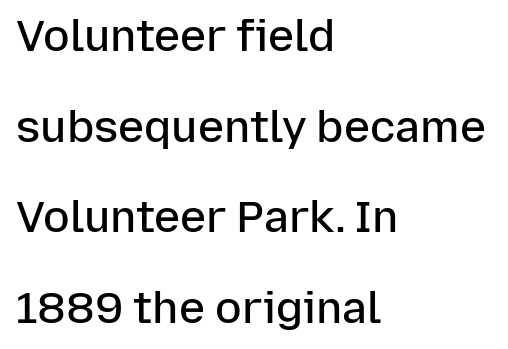
{"serif": "no", "italic": "no", "bold": "semi", "weight": "semibold", "width": "normal", "stroke_contrast": "low", "x_height": "medium", "monospaced": "no", "underline": "no", "align": "left", "line_spacing": "loose", "line_spacing_ratio": 2.06, "letter_spacing": "normal", "letter_spacing_em": 0.0, "glyph_px": 44}
